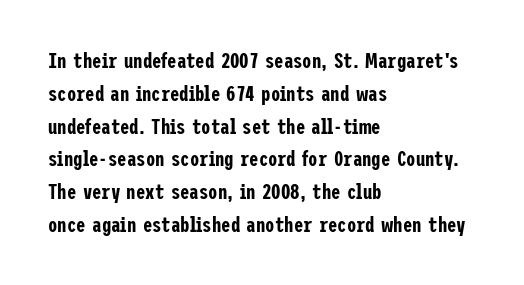
The image shows 21 px text type, upright; set left-aligned, normal line spacing (1.56x), normal letter spacing, not underlined.
